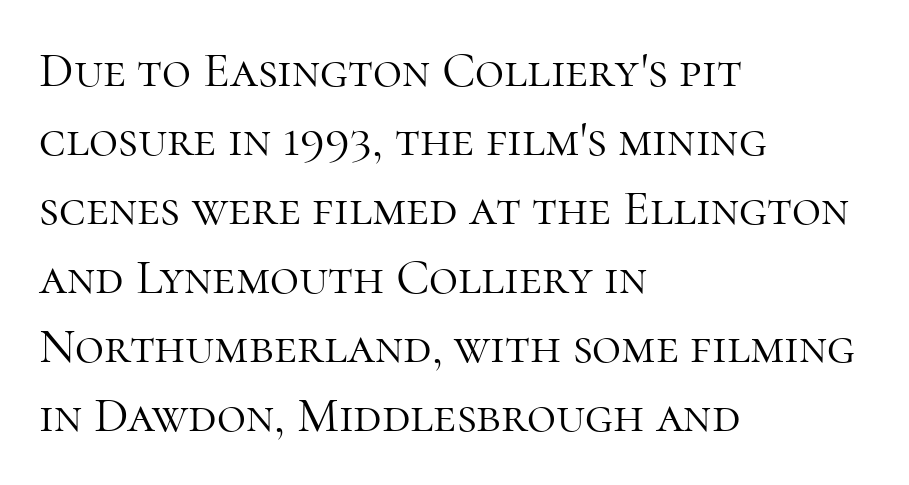
{"serif": "yes", "italic": "no", "bold": "no", "weight": "light", "width": "normal", "stroke_contrast": "high", "x_height": "medium", "monospaced": "no", "underline": "no", "align": "left", "line_spacing": "normal", "line_spacing_ratio": 1.38, "letter_spacing": "normal", "letter_spacing_em": 0.0, "glyph_px": 50}
